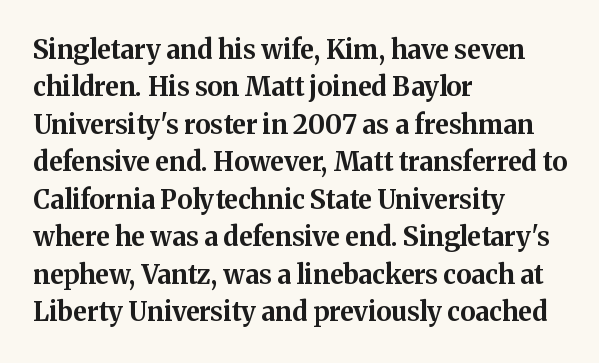
Q: Is the text bold? A: Yes.
Q: Is the text italic (slanted)? A: No, it is upright.
Q: Is the text underlined? A: No.
Q: How is the paragraph aligned? A: Left-aligned.
Q: Is the spacing between letters normal or unusually wide? A: Normal.
Q: Is the spacing between lines tight, normal or loose? A: Normal.
